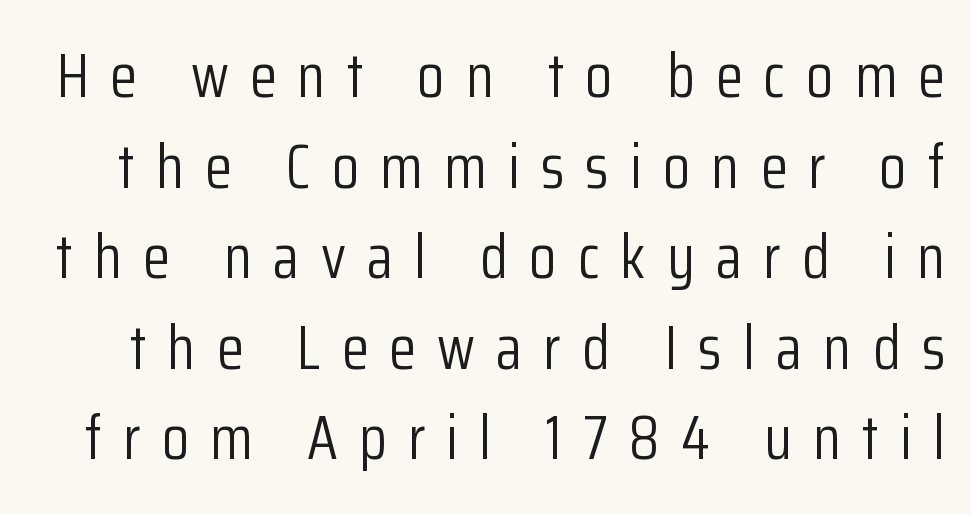
The image shows 62 px light, condensed sans-serif type, upright; set normal line spacing (1.46x), unusually wide letter spacing (+0.34 em), not underlined; low stroke contrast and a medium x-height.
